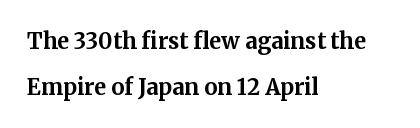
Q: Is the text bold? A: Yes.
Q: Is the text italic (slanted)? A: No, it is upright.
Q: Is the text underlined? A: No.
Q: How is the paragraph aligned? A: Left-aligned.
Q: Is the spacing between letters normal or unusually wide? A: Normal.
Q: Is the spacing between lines tight, normal or loose? A: Loose.
